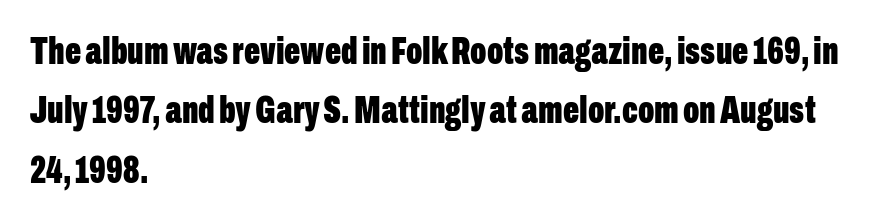
The image shows 38 px bold, condensed sans-serif type, upright; set left-aligned, normal line spacing (1.56x), normal letter spacing, not underlined; low stroke contrast and a medium x-height.
